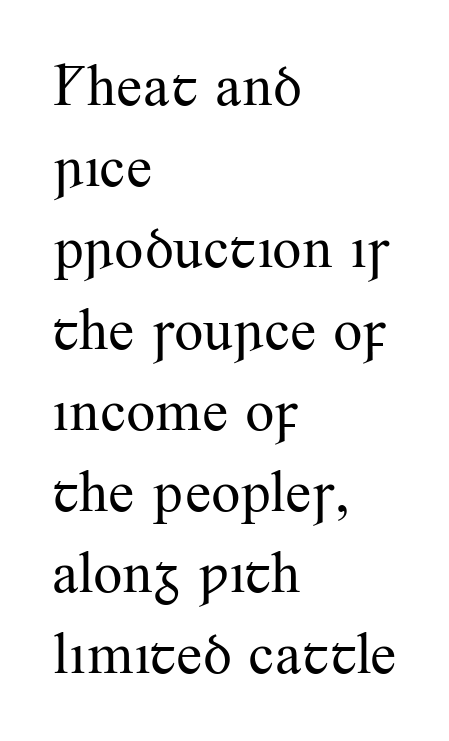
{"serif": "yes", "italic": "no", "bold": "no", "weight": "regular", "width": "normal", "stroke_contrast": "medium", "x_height": "small", "monospaced": "no", "underline": "no", "align": "left", "line_spacing": "normal", "line_spacing_ratio": 1.4, "letter_spacing": "normal", "letter_spacing_em": 0.0, "glyph_px": 58}
